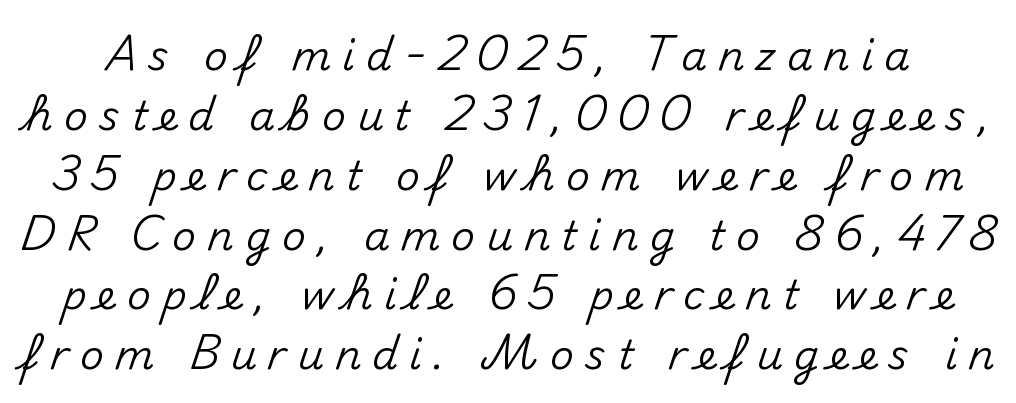
The image shows 41 px sans-serif type; set normal line spacing (1.46x), unusually wide letter spacing (+0.27 em), not underlined; medium stroke contrast and a small x-height.
